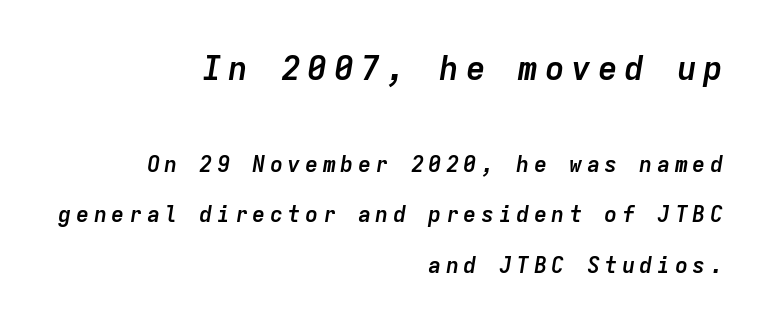
Q: Is the text bold? A: Yes.
Q: Is the text italic (slanted)? A: Yes, it leans right by about 9 degrees.
Q: Is the text underlined? A: No.
Q: How is the paragraph aligned? A: Right-aligned.
Q: Is the spacing between letters normal or unusually wide? A: Unusually wide.
Q: Is the spacing between lines tight, normal or loose? A: Loose.
Q: Which block of text is set in a larger size, the first (top) or the second (bottom)? A: The first (top) one.
Q: Width (condensed, normal, or wide)? A: Normal.
Q: Stroke contrast? A: Low.
Q: x-height? A: Medium.
Q: Monospaced? A: Yes.
